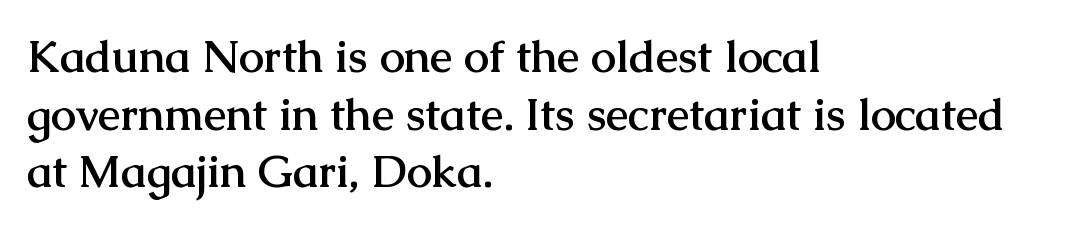
{"serif": "yes", "italic": "no", "bold": "yes", "weight": "semibold", "width": "normal", "stroke_contrast": "medium", "x_height": "medium", "monospaced": "no", "underline": "no", "align": "left", "line_spacing": "normal", "line_spacing_ratio": 1.28, "letter_spacing": "normal", "letter_spacing_em": 0.0, "glyph_px": 45}
